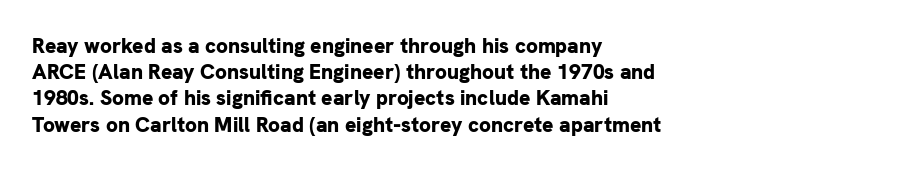
The image shows 21 px bold type, upright; set left-aligned, normal line spacing (1.25x), normal letter spacing, not underlined.
